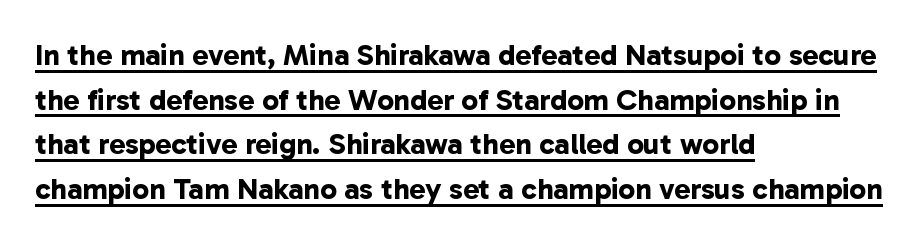
Q: Is the text bold? A: Yes.
Q: Is the typeface a serif or a sans-serif typeface? A: Sans-serif.
Q: Is the text underlined? A: Yes.
Q: How is the paragraph aligned? A: Left-aligned.
Q: Is the spacing between letters normal or unusually wide? A: Normal.
Q: Is the spacing between lines tight, normal or loose? A: Normal.
Q: Width (condensed, normal, or wide)? A: Normal.
Q: Stroke contrast? A: Low.
Q: x-height? A: Medium.
Q: Monospaced? A: No.
